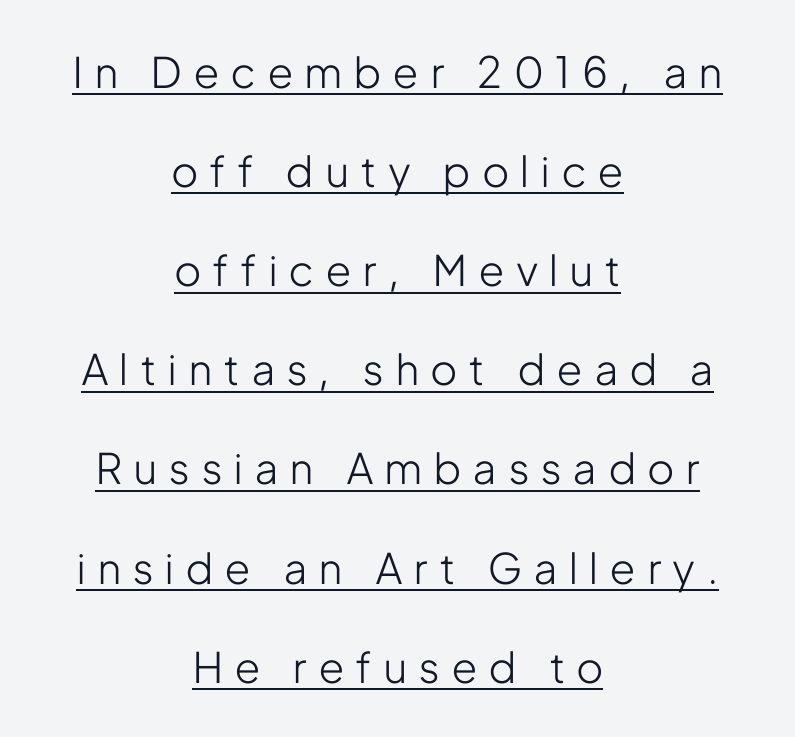
{"serif": "no", "italic": "no", "bold": "no", "weight": "light", "width": "condensed", "stroke_contrast": "low", "x_height": "medium", "monospaced": "no", "underline": "yes", "align": "center", "line_spacing": "loose", "line_spacing_ratio": 2.36, "letter_spacing": "wide", "letter_spacing_em": 0.3, "glyph_px": 42}
